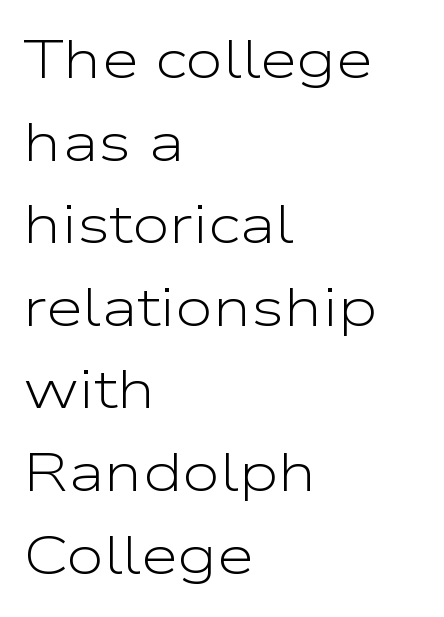
Q: Is the text bold? A: No.
Q: Is the text italic (slanted)? A: No, it is upright.
Q: Is the typeface a serif or a sans-serif typeface? A: Sans-serif.
Q: Is the text underlined? A: No.
Q: How is the paragraph aligned? A: Left-aligned.
Q: Is the spacing between letters normal or unusually wide? A: Normal.
Q: Is the spacing between lines tight, normal or loose? A: Normal.
Q: Width (condensed, normal, or wide)? A: Wide.
Q: Stroke contrast? A: Low.
Q: x-height? A: Medium.
Q: Monospaced? A: No.
